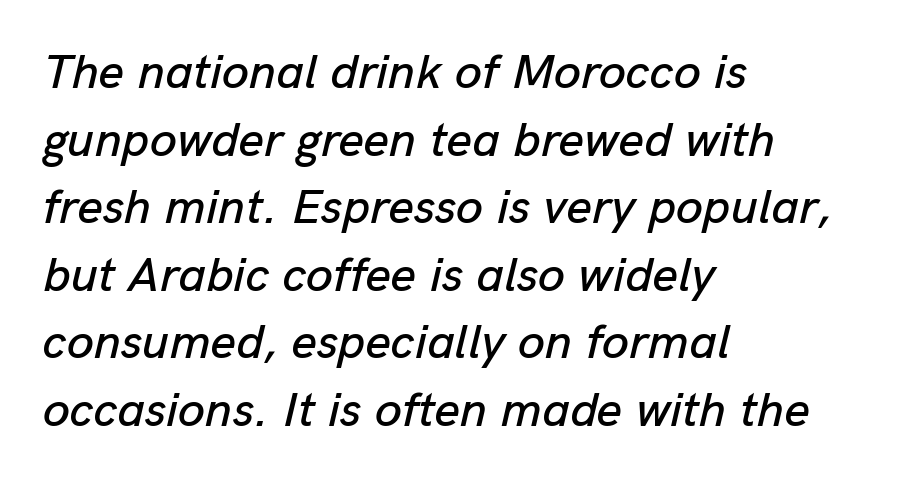
The image shows 49 px text type, italic (leaning right); set left-aligned, normal line spacing (1.38x), normal letter spacing, not underlined; low stroke contrast and a medium x-height.
